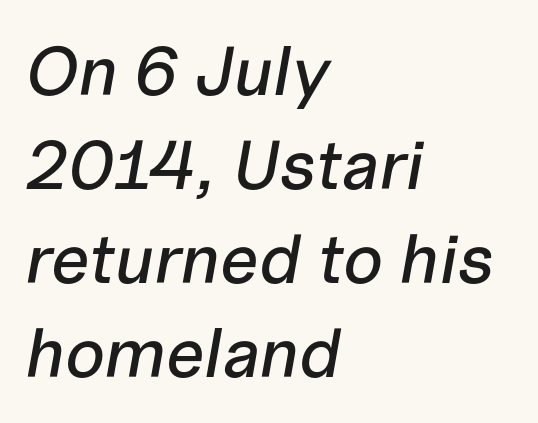
{"italic": "yes", "lean": "right", "slant_degrees": 10, "width": "normal", "stroke_contrast": "low", "x_height": "medium", "monospaced": "no", "underline": "no", "align": "left", "line_spacing": "normal", "line_spacing_ratio": 1.36, "letter_spacing": "normal", "letter_spacing_em": 0.0, "glyph_px": 69}
